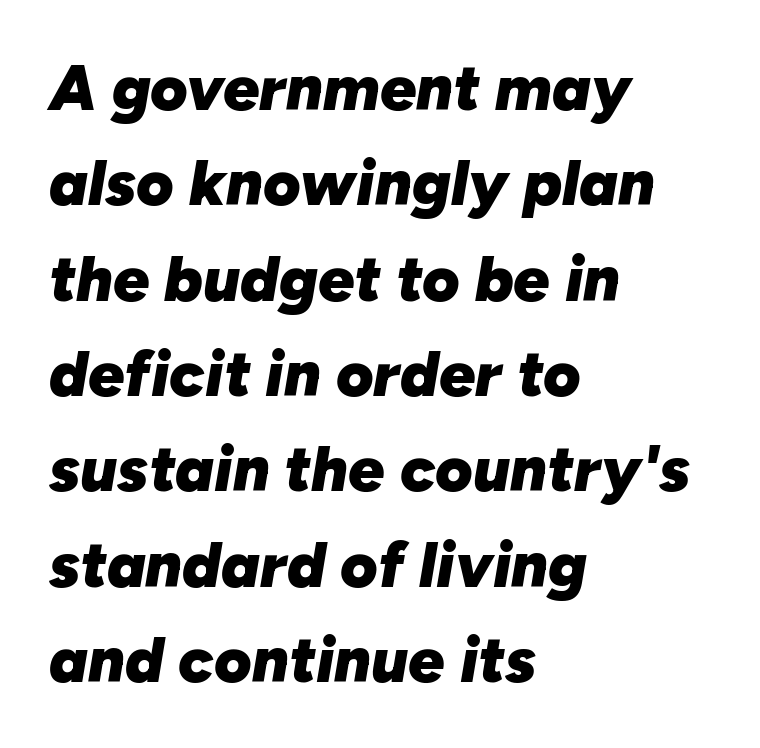
The image shows 64 px heavy type, italic (leaning right); set left-aligned, normal line spacing (1.49x), normal letter spacing, not underlined; low stroke contrast and a medium x-height.
